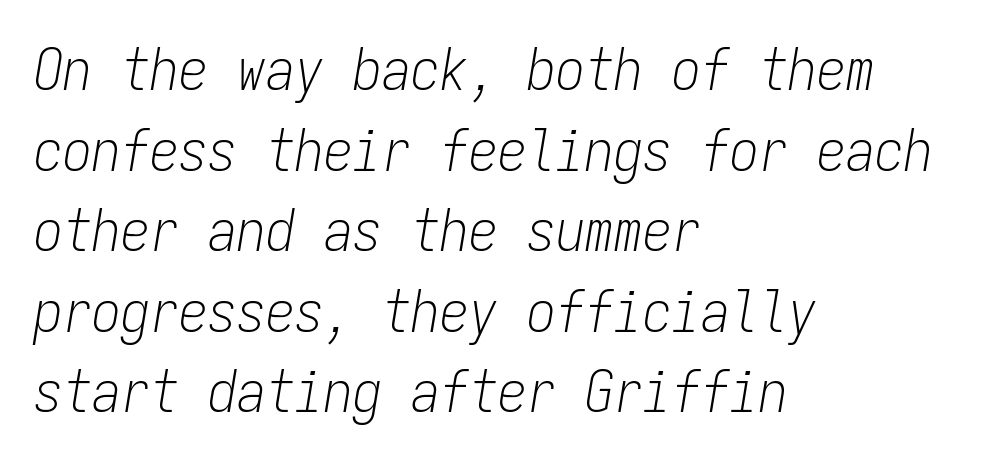
{"italic": "yes", "lean": "right", "slant_degrees": 9, "bold": "no", "weight": "light", "width": "condensed", "stroke_contrast": "low", "x_height": "medium", "monospaced": "yes", "underline": "no", "align": "left", "line_spacing": "normal", "line_spacing_ratio": 1.39, "letter_spacing": "normal", "letter_spacing_em": 0.0, "glyph_px": 58}
